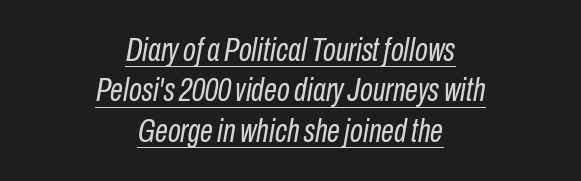
The passage shown is typed in a proportional face where columns would drift. If you folded the block vertically in half, each line would mirror itself in length. In terms of posture, this sample is oblique. Words appear dense and cohesive because spacing is normal. Students, observe the line beneath the letters — that is underlining.
